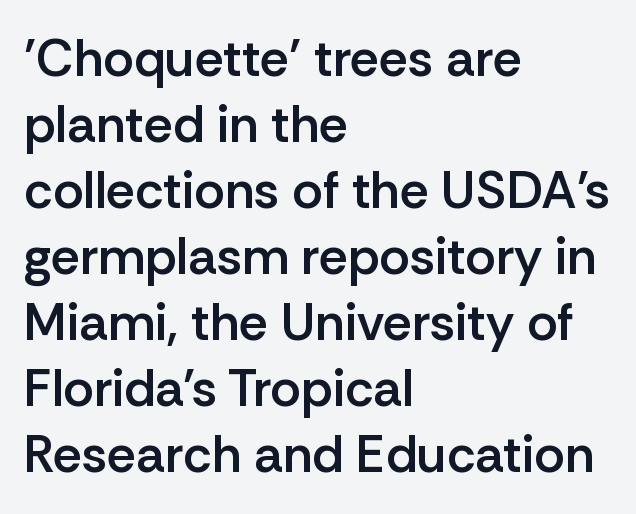
Q: Is the text bold? A: Semi-bold.
Q: Is the text italic (slanted)? A: No, it is upright.
Q: Is the typeface a serif or a sans-serif typeface? A: Sans-serif.
Q: Is the text underlined? A: No.
Q: How is the paragraph aligned? A: Left-aligned.
Q: Is the spacing between letters normal or unusually wide? A: Normal.
Q: Is the spacing between lines tight, normal or loose? A: Normal.
Q: Width (condensed, normal, or wide)? A: Normal.
Q: Stroke contrast? A: Low.
Q: x-height? A: Medium.
Q: Monospaced? A: No.
